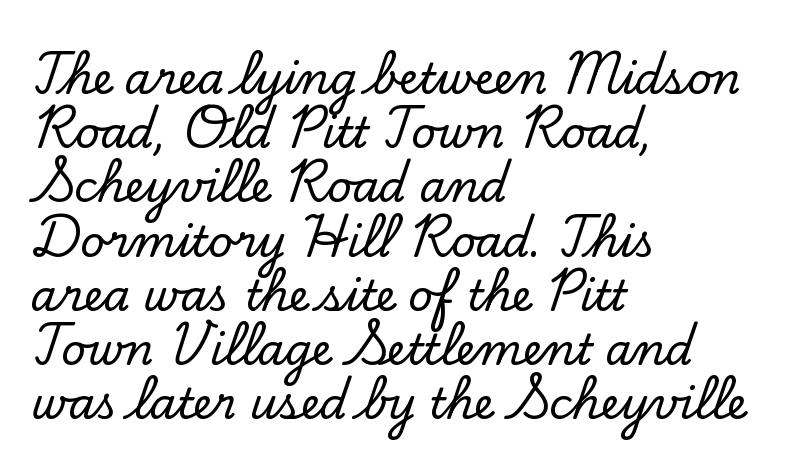
The image shows 43 px serif type; set left-aligned, normal line spacing (1.26x), normal letter spacing, not underlined; low stroke contrast and a small x-height.
